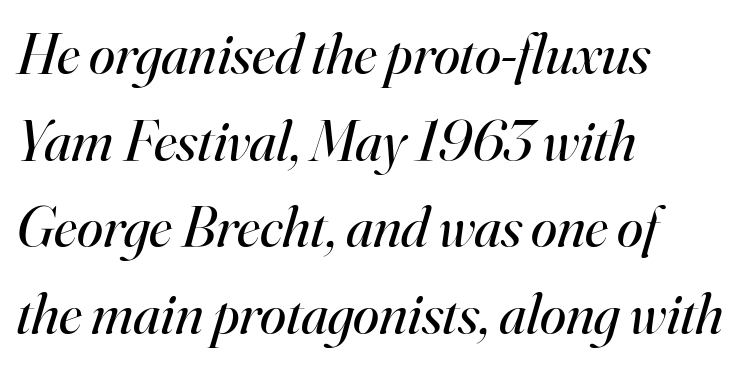
The image shows 59 px regular-weight serif type, italic (leaning right); set left-aligned, normal line spacing (1.47x), normal letter spacing, not underlined; high stroke contrast and a small x-height.
